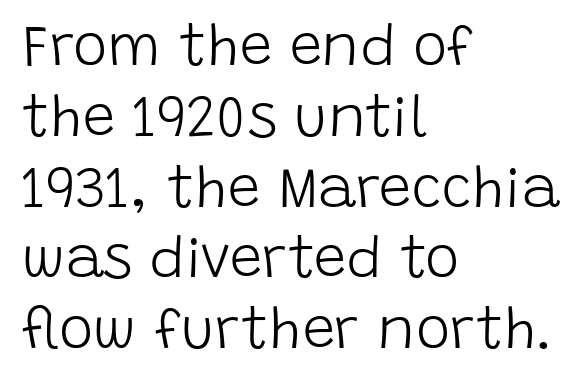
{"serif": "no", "italic": "no", "bold": "no", "weight": "light", "width": "normal", "stroke_contrast": "low", "x_height": "large", "monospaced": "no", "underline": "no", "align": "left", "line_spacing_ratio": 1.22, "letter_spacing": "normal", "letter_spacing_em": 0.0, "glyph_px": 58}
